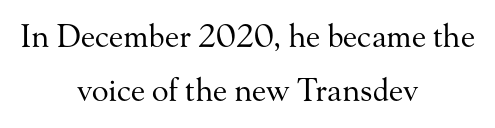
The paragraph shown floats in the horizontal middle. Looks like regular typesetting: each glyph gets only the width it needs. Rendered with straight, roman letterforms. A bare baseline throughout the passage. What kind of face is this? One with serifs. No extra ink here — the face is not bold.
